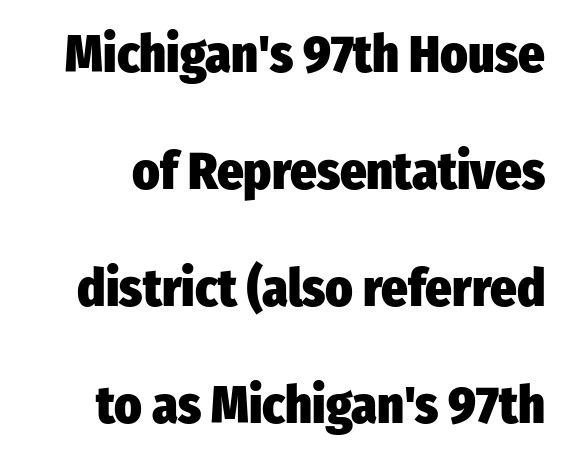
The image shows 52 px heavy, condensed sans-serif type, upright; set loose line spacing (2.25x), normal letter spacing, not underlined; low stroke contrast and a medium x-height.
